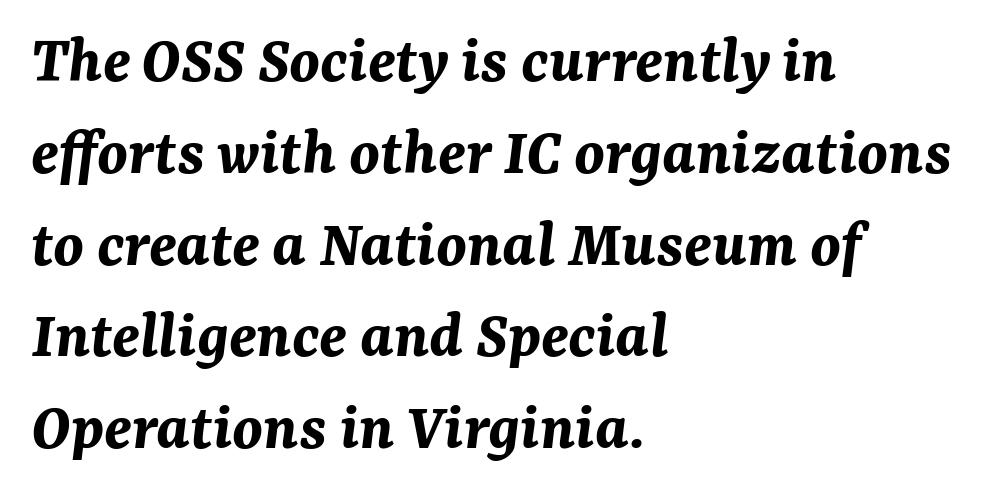
Q: Is the text bold? A: Yes.
Q: Is the text italic (slanted)? A: Yes, it leans right by about 7 degrees.
Q: Is the text underlined? A: No.
Q: How is the paragraph aligned? A: Left-aligned.
Q: Is the spacing between letters normal or unusually wide? A: Normal.
Q: Is the spacing between lines tight, normal or loose? A: Normal.
Q: Width (condensed, normal, or wide)? A: Normal.
Q: Stroke contrast? A: Medium.
Q: x-height? A: Medium.
Q: Monospaced? A: No.
